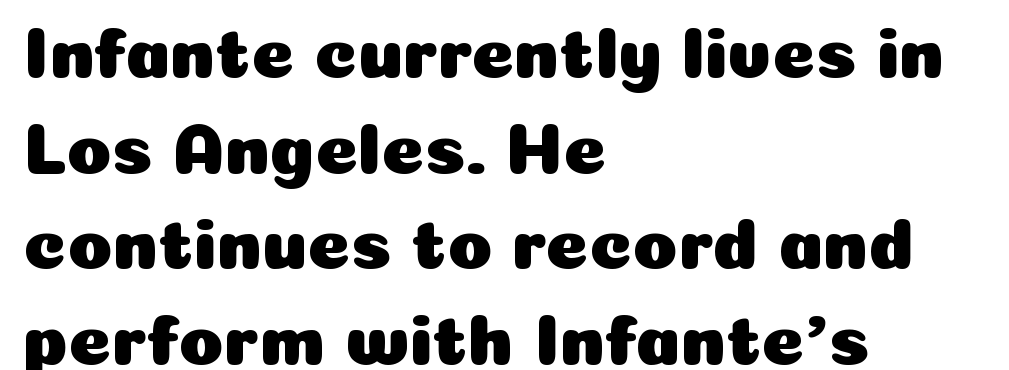
The image shows 73 px sans-serif type, upright; set left-aligned, normal line spacing (1.31x), normal letter spacing, not underlined; low stroke contrast and a medium x-height.
